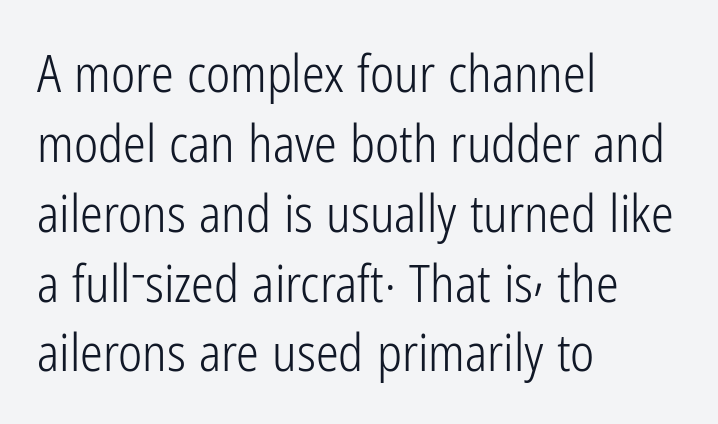
The image shows 51 px light, condensed sans-serif type, upright; set left-aligned, normal line spacing (1.37x), normal letter spacing, not underlined; low stroke contrast and a medium x-height.
